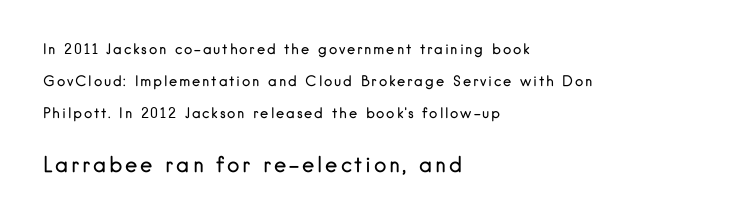
Q: Is the text bold? A: No.
Q: Is the text italic (slanted)? A: No, it is upright.
Q: Is the text underlined? A: No.
Q: How is the paragraph aligned? A: Left-aligned.
Q: Is the spacing between lines tight, normal or loose? A: Loose.
Q: Which block of text is set in a larger size, the first (top) or the second (bottom)? A: The second (bottom) one.
